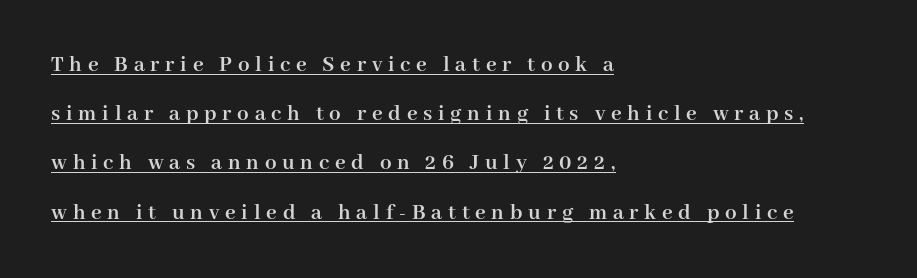
Q: Is the text bold? A: Yes.
Q: Is the text italic (slanted)? A: No, it is upright.
Q: Is the text underlined? A: Yes.
Q: How is the paragraph aligned? A: Left-aligned.
Q: Is the spacing between letters normal or unusually wide? A: Unusually wide.
Q: Is the spacing between lines tight, normal or loose? A: Loose.
